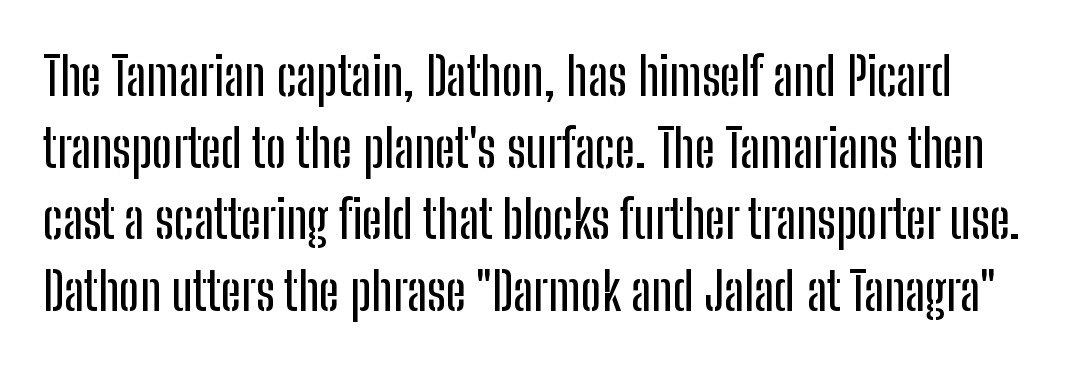
The image shows 53 px condensed sans-serif type, upright; set normal line spacing (1.35x), normal letter spacing, not underlined; low stroke contrast and a medium x-height.
